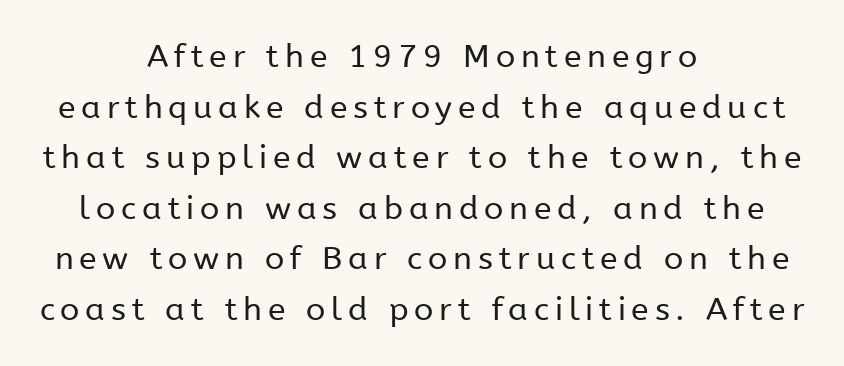
Q: Is the text bold? A: No.
Q: Is the text italic (slanted)? A: No, it is upright.
Q: Is the typeface a serif or a sans-serif typeface? A: Sans-serif.
Q: Is the text underlined? A: No.
Q: How is the paragraph aligned? A: Centered.
Q: Is the spacing between lines tight, normal or loose? A: Normal.
Q: Width (condensed, normal, or wide)? A: Normal.
Q: Stroke contrast? A: Low.
Q: x-height? A: Medium.
Q: Monospaced? A: No.
